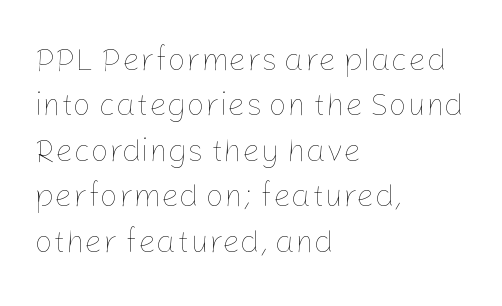
Vertically, the passage feels balanced, rows spaced as you'd expect. The specimen omits any rule beneath the text block's lines. The ragged edge is on the right, which tells us the setting is flush left. The type sits square on the baseline with zero lean.
